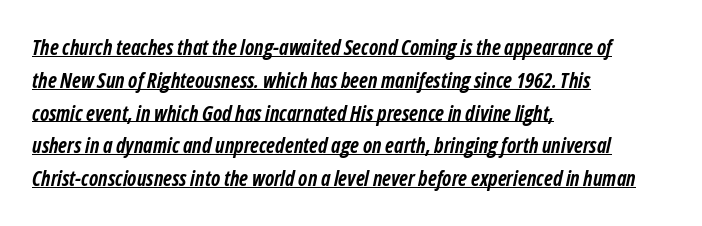
The block of text has a typical density, with ordinary space between rows. Caption: lettering with a line underneath. Look at the tracking — it's just the regular setting, nothing added. One-word summary of the alignment: left. The passage shown leans; its letterforms are oblique. Summary of weight: heavy, a full bold.
